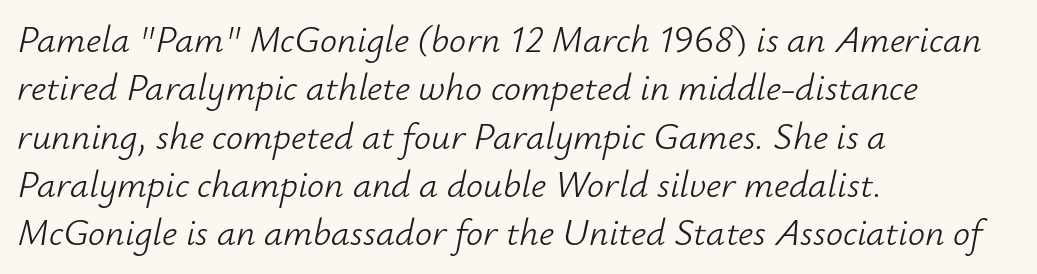
Q: Is the text bold? A: No.
Q: Is the text italic (slanted)? A: Yes, it leans right by about 12 degrees.
Q: Is the text underlined? A: No.
Q: How is the paragraph aligned? A: Left-aligned.
Q: Is the spacing between letters normal or unusually wide? A: Normal.
Q: Is the spacing between lines tight, normal or loose? A: Normal.
Q: Width (condensed, normal, or wide)? A: Normal.
Q: Stroke contrast? A: Low.
Q: x-height? A: Small.
Q: Monospaced? A: No.
